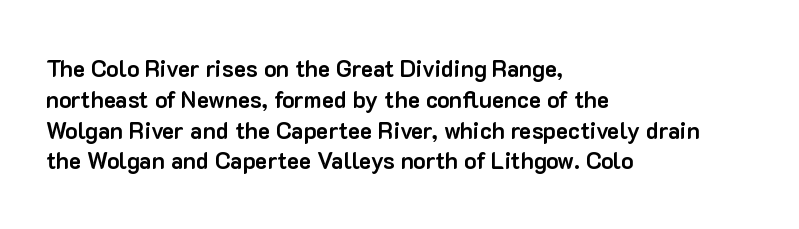
Q: Is the text bold? A: Yes.
Q: Is the text italic (slanted)? A: No, it is upright.
Q: Is the text underlined? A: No.
Q: How is the paragraph aligned? A: Left-aligned.
Q: Is the spacing between letters normal or unusually wide? A: Normal.
Q: Is the spacing between lines tight, normal or loose? A: Normal.
